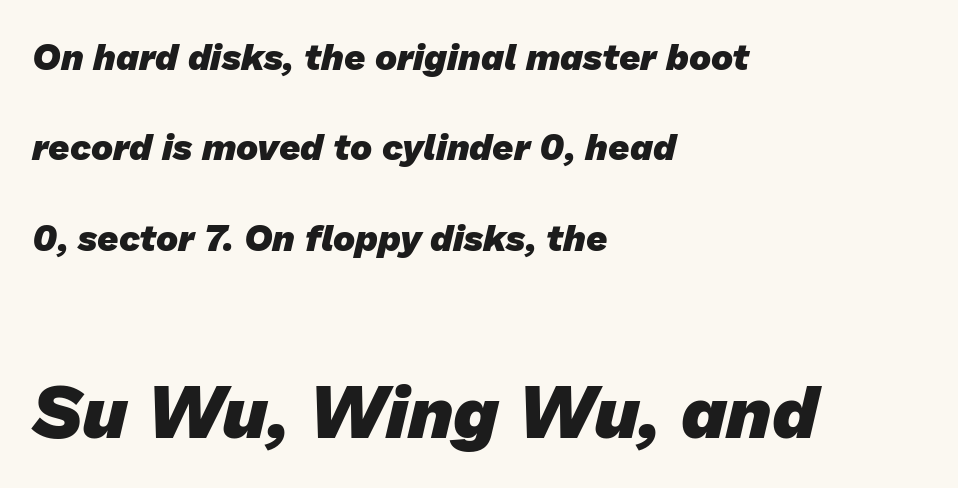
{"serif": "no", "bold": "yes", "weight": "heavy", "width": "normal", "stroke_contrast": "low", "x_height": "medium", "monospaced": "no", "underline": "no", "align": "left", "line_spacing": "loose", "line_spacing_ratio": 2.44, "letter_spacing": "normal", "letter_spacing_em": 0.0, "larger_block": "second", "size_ratio": 2.0, "glyph_px": 74}
